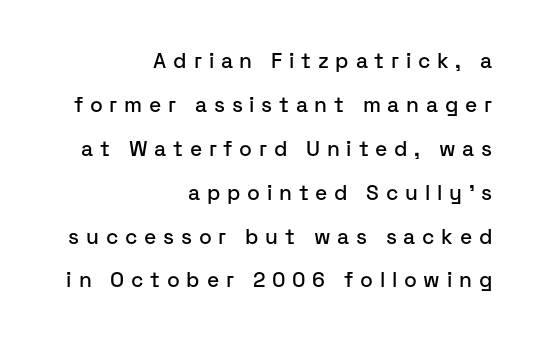
Q: Is the text italic (slanted)? A: No, it is upright.
Q: Is the text underlined? A: No.
Q: How is the paragraph aligned? A: Right-aligned.
Q: Is the spacing between letters normal or unusually wide? A: Unusually wide.
Q: Is the spacing between lines tight, normal or loose? A: Loose.
